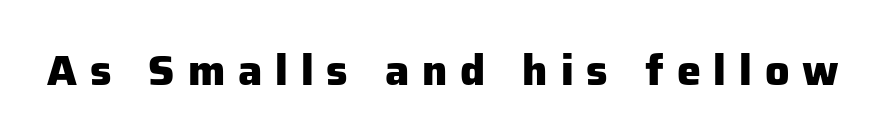
{"serif": "no", "italic": "no", "bold": "yes", "weight": "heavy", "width": "normal", "stroke_contrast": "low", "x_height": "medium", "monospaced": "no", "underline": "no", "letter_spacing": "wide", "letter_spacing_em": 0.3, "glyph_px": 43}
